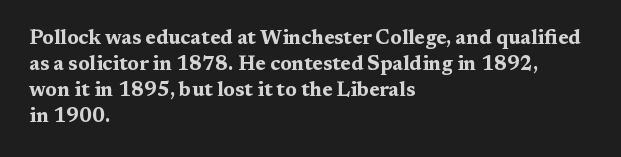
The lettering holds an erect, upright posture throughout. The text block is weighted toward the left margin, trailing off unevenly rightward. The strokes are fattened all the way to bold. Bare-footed words on every line.
